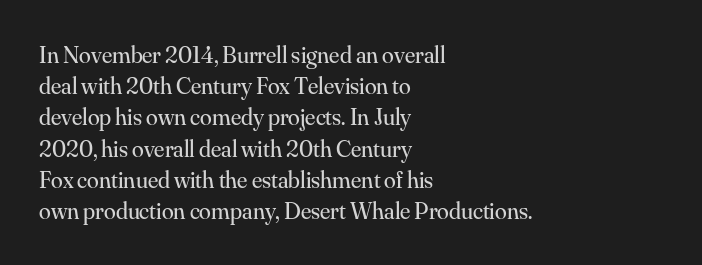
The ragged edge is on the right, which tells us the setting is flush left. The passage shown is not underscored anywhere. These lines were composed using upright roman letters. This sample uses plain, unmodified letter spacing. Reading down the column, the eye jumps a familiar distance to each next line.
